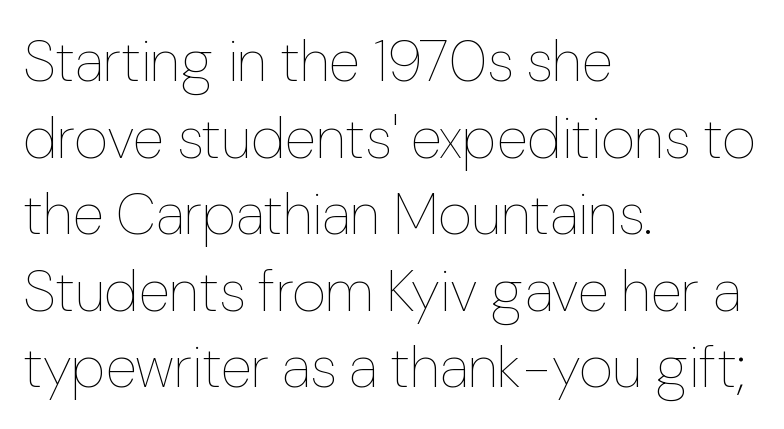
The image shows 58 px thin type, upright; set left-aligned, normal line spacing (1.32x), normal letter spacing, not underlined; low stroke contrast and a medium x-height.
